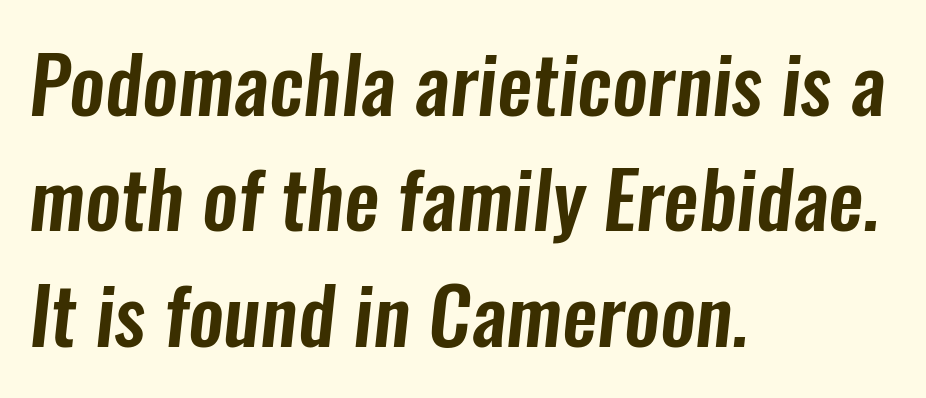
Q: Is the typeface a serif or a sans-serif typeface? A: Sans-serif.
Q: Is the text underlined? A: No.
Q: How is the paragraph aligned? A: Left-aligned.
Q: Is the spacing between letters normal or unusually wide? A: Normal.
Q: Is the spacing between lines tight, normal or loose? A: Normal.
Q: Width (condensed, normal, or wide)? A: Condensed.
Q: Stroke contrast? A: Low.
Q: x-height? A: Medium.
Q: Monospaced? A: No.
